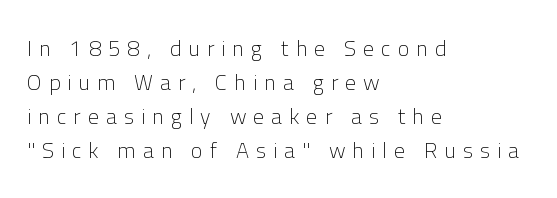
The image shows 22 px text type, upright; set left-aligned, normal line spacing (1.54x), unusually wide letter spacing (+0.32 em), not underlined.
